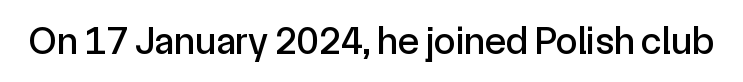
Q: Is the text italic (slanted)? A: No, it is upright.
Q: Is the typeface a serif or a sans-serif typeface? A: Sans-serif.
Q: Is the text underlined? A: No.
Q: Is the spacing between letters normal or unusually wide? A: Normal.
Q: Width (condensed, normal, or wide)? A: Normal.
Q: x-height? A: Medium.
Q: Monospaced? A: No.
